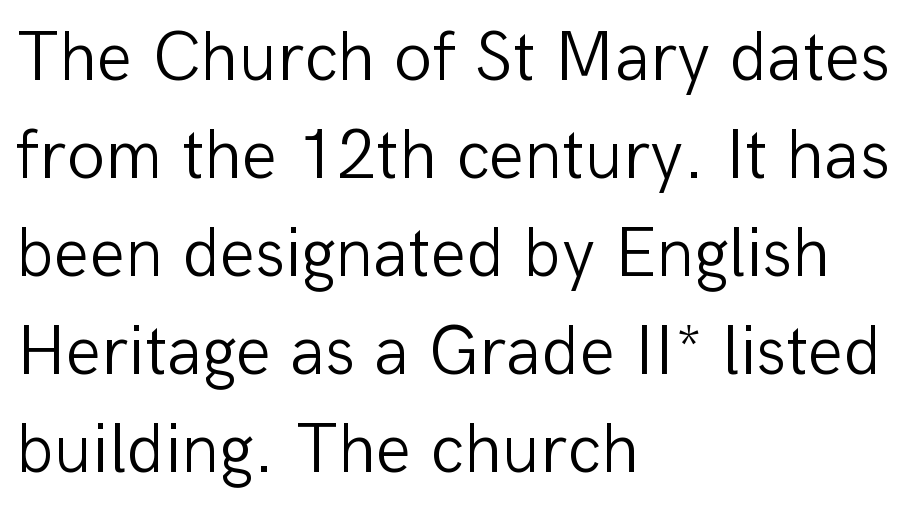
The image shows 70 px light sans-serif type, upright; set left-aligned, normal line spacing (1.4x), normal letter spacing, not underlined; low stroke contrast and a medium x-height.
